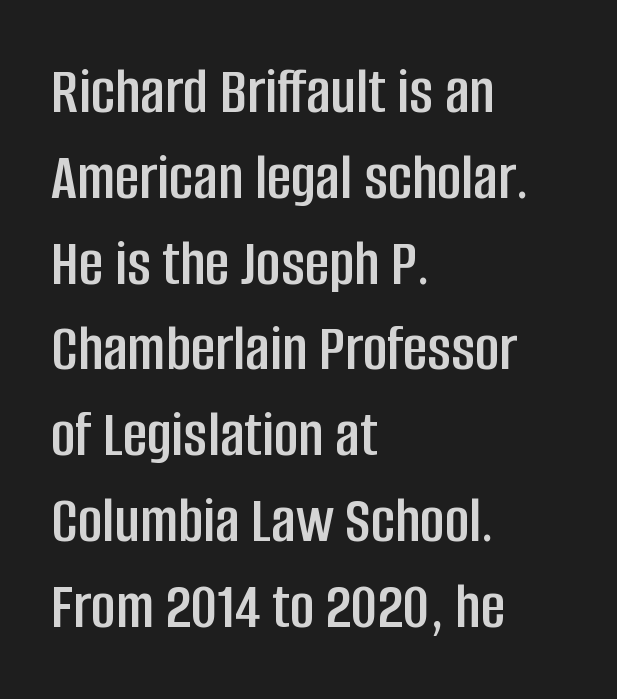
Q: Is the text italic (slanted)? A: No, it is upright.
Q: Is the typeface a serif or a sans-serif typeface? A: Sans-serif.
Q: Is the text underlined? A: No.
Q: How is the paragraph aligned? A: Left-aligned.
Q: Is the spacing between letters normal or unusually wide? A: Normal.
Q: Is the spacing between lines tight, normal or loose? A: Normal.
Q: Width (condensed, normal, or wide)? A: Condensed.
Q: Stroke contrast? A: Low.
Q: x-height? A: Large.
Q: Monospaced? A: No.
